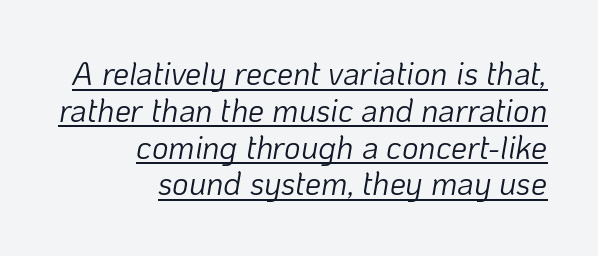
Q: Is the text bold? A: No.
Q: Is the text italic (slanted)? A: Yes, it leans right by about 10 degrees.
Q: Is the text underlined? A: Yes.
Q: How is the paragraph aligned? A: Right-aligned.
Q: Is the spacing between letters normal or unusually wide? A: Normal.
Q: Is the spacing between lines tight, normal or loose? A: Tight.
Q: Width (condensed, normal, or wide)? A: Normal.
Q: Stroke contrast? A: Low.
Q: x-height? A: Medium.
Q: Monospaced? A: No.
